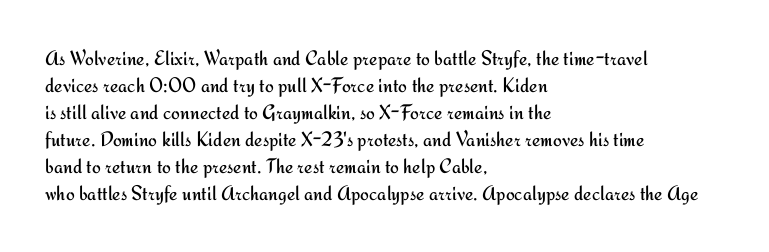
{"italic": "no", "bold": "no", "underline": "no", "align": "left", "line_spacing": "normal", "line_spacing_ratio": 1.29, "letter_spacing": "normal", "letter_spacing_em": 0.0, "glyph_px": 21}
